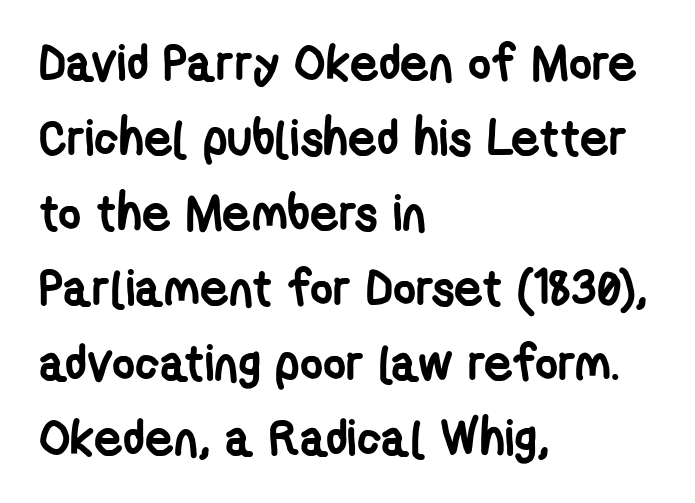
Q: Is the text bold? A: Yes.
Q: Is the typeface a serif or a sans-serif typeface? A: Sans-serif.
Q: Is the text underlined? A: No.
Q: How is the paragraph aligned? A: Left-aligned.
Q: Is the spacing between letters normal or unusually wide? A: Normal.
Q: Is the spacing between lines tight, normal or loose? A: Normal.
Q: Width (condensed, normal, or wide)? A: Condensed.
Q: Stroke contrast? A: Low.
Q: x-height? A: Medium.
Q: Monospaced? A: No.
